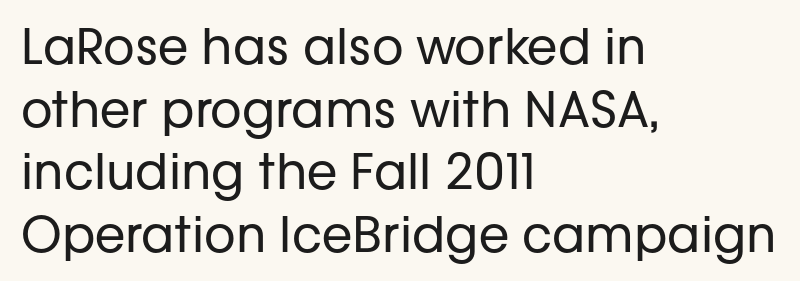
{"serif": "no", "italic": "no", "bold": "no", "weight": "regular", "width": "normal", "stroke_contrast": "low", "x_height": "medium", "monospaced": "no", "underline": "no", "align": "left", "line_spacing": "normal", "line_spacing_ratio": 1.28, "letter_spacing": "normal", "letter_spacing_em": 0.0, "glyph_px": 49}
